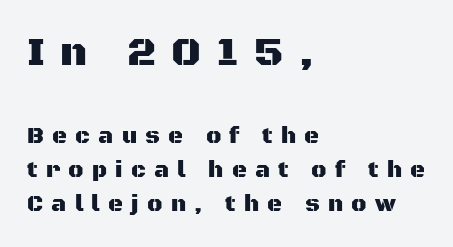
{"serif": "no", "italic": "no", "width": "normal", "stroke_contrast": "medium", "x_height": "large", "monospaced": "no", "underline": "no", "align": "left", "line_spacing": "normal", "line_spacing_ratio": 1.49, "letter_spacing": "wide", "letter_spacing_em": 0.36, "larger_block": "first", "size_ratio": 1.78, "glyph_px": 41}
